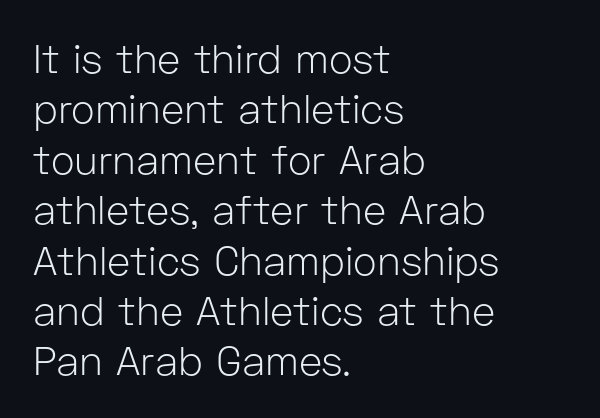
The image shows 40 px light sans-serif type, upright; set left-aligned, normal line spacing (1.26x), normal letter spacing, not underlined; low stroke contrast and a medium x-height.
